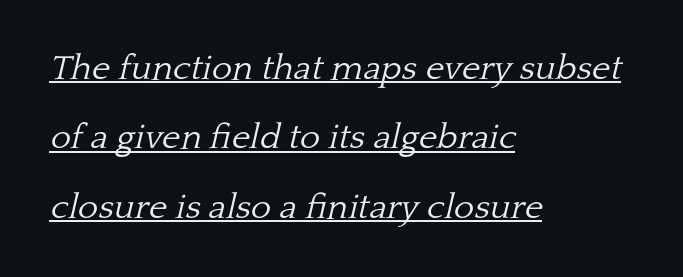
Q: Is the text bold? A: No.
Q: Is the text italic (slanted)? A: Yes, it leans right by about 13 degrees.
Q: Is the typeface a serif or a sans-serif typeface? A: Serif.
Q: Is the text underlined? A: Yes.
Q: How is the paragraph aligned? A: Left-aligned.
Q: Is the spacing between letters normal or unusually wide? A: Normal.
Q: Is the spacing between lines tight, normal or loose? A: Loose.
Q: Width (condensed, normal, or wide)? A: Normal.
Q: Stroke contrast? A: Low.
Q: x-height? A: Medium.
Q: Monospaced? A: No.
